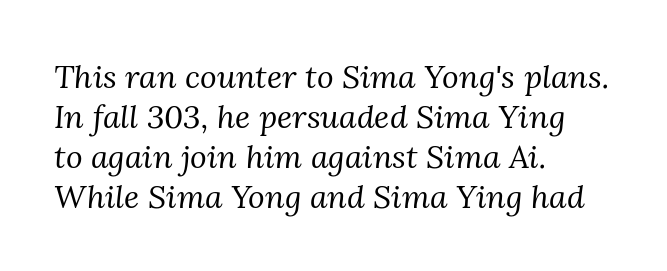
The words here are not underlined. Words appear dense and cohesive because spacing is normal. The passage shown is typed in a proportional face where columns would drift. The passage shown is not bold in any degree. The text carries the slant typical of an italic or oblique font. The line-height multiplier appears to be the usual default.
